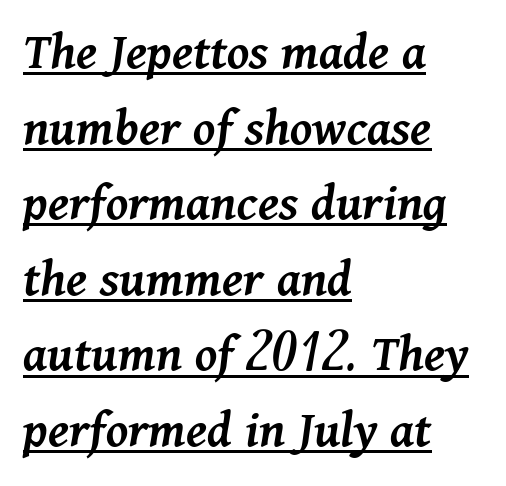
The image shows 54 px semibold type, italic (leaning right); set left-aligned, normal line spacing (1.4x), normal letter spacing, underlined; medium stroke contrast and a medium x-height.
